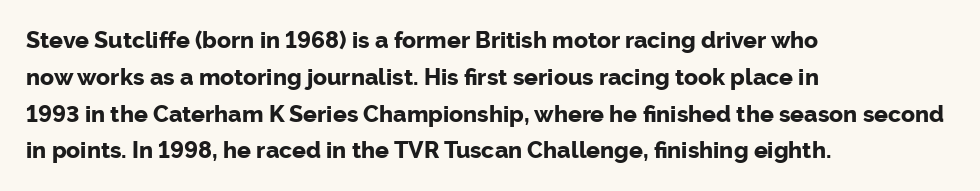
The passage shown stacks its lines at a standard gap. The rag falls on the right side of this text block. Nope, not italic — everything's standing straight. Rule under the text: the space is simply empty. The face used here is rendered with its standard letterfit.
